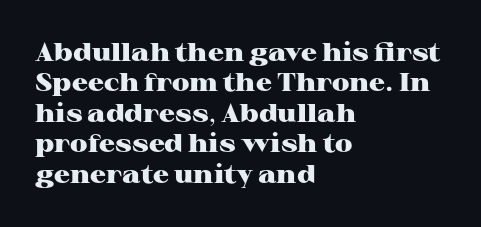
Q: Is the text bold? A: Yes.
Q: Is the text italic (slanted)? A: No, it is upright.
Q: Is the text underlined? A: No.
Q: How is the paragraph aligned? A: Left-aligned.
Q: Is the spacing between letters normal or unusually wide? A: Normal.
